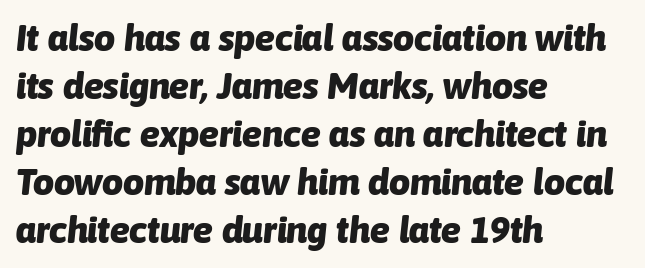
{"italic": "yes", "lean": "right", "slant_degrees": 6, "bold": "yes", "weight": "heavy", "width": "normal", "stroke_contrast": "low", "x_height": "medium", "monospaced": "no", "underline": "no", "align": "left", "line_spacing": "normal", "line_spacing_ratio": 1.3, "letter_spacing": "normal", "letter_spacing_em": 0.0, "glyph_px": 37}
